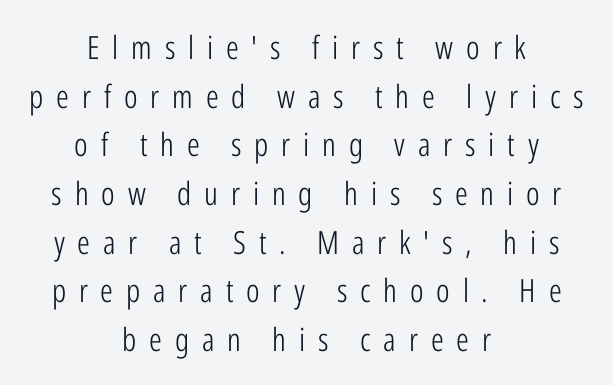
Leading matches the norm, producing a regular column. A typesetter would call this proportional, since set widths differ per character. A bare baseline throughout the passage. The letters look calm and open, with moderate or lighter stems. The text block is weighted toward neither margin, spreading evenly from the middle.
